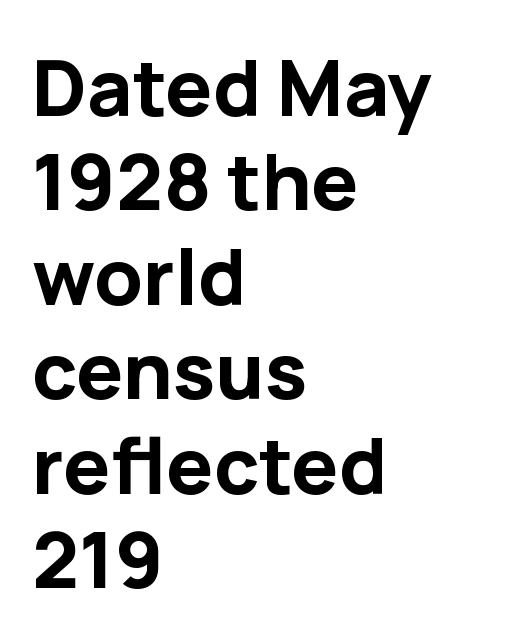
The letters stand straight up with perfectly vertical stems. These lines are rendered in a variable-pitch font. Reading down the block, your eye returns to a fixed left position each line. Lines of text with bare space underneath.
